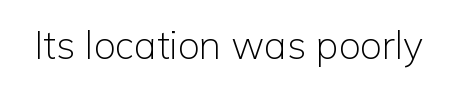
{"serif": "no", "italic": "no", "bold": "no", "weight": "light", "width": "normal", "stroke_contrast": "low", "x_height": "medium", "monospaced": "no", "underline": "no", "letter_spacing": "normal", "letter_spacing_em": 0.0, "glyph_px": 39}
